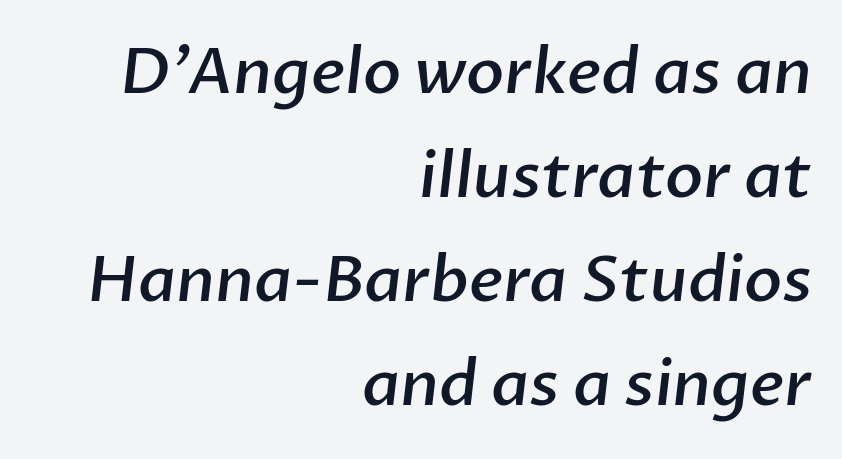
In CSS terms this would be text-align: right. Check under the words: just untouched page. Stroke terminals: plain, sans-serif. Firm but not heavy-handed strokes: this text is semibold. The line texture is even and compact thanks to regular tracking. Spacing verdict: proportional, widths tailored to each character.
